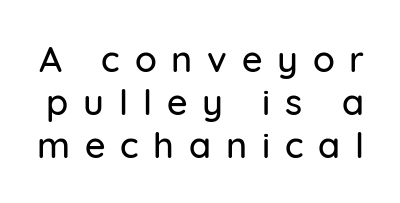
The image shows 36 px sans-serif type, upright; set line spacing 1.19x, unusually wide letter spacing (+0.41 em), not underlined; low stroke contrast and a medium x-height.
